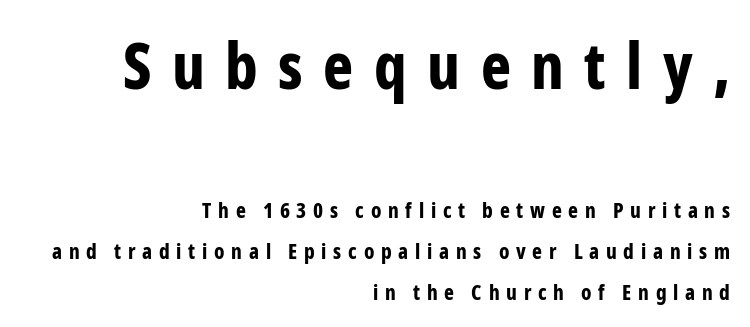
{"serif": "no", "italic": "no", "bold": "yes", "weight": "bold", "width": "condensed", "stroke_contrast": "low", "x_height": "medium", "monospaced": "no", "underline": "no", "align": "right", "line_spacing": "loose", "line_spacing_ratio": 1.94, "letter_spacing": "wide", "letter_spacing_em": 0.32, "larger_block": "first", "size_ratio": 3.05, "glyph_px": 64}
